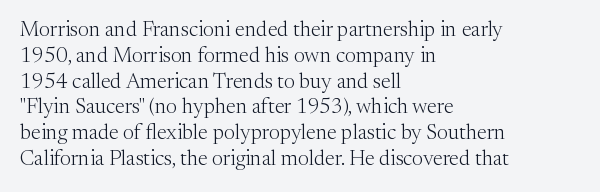
The image shows 21 px text type, upright; set left-aligned, line spacing 1.23x, normal letter spacing, not underlined.
